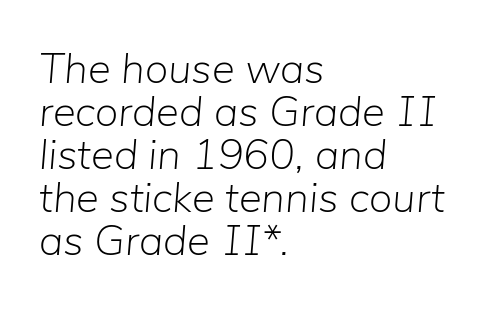
{"italic": "yes", "lean": "right", "slant_degrees": 5, "bold": "no", "weight": "light", "width": "normal", "stroke_contrast": "low", "x_height": "medium", "monospaced": "no", "underline": "no", "align": "left", "line_spacing": "tight", "line_spacing_ratio": 1.0, "letter_spacing": "normal", "letter_spacing_em": 0.0, "glyph_px": 43}
